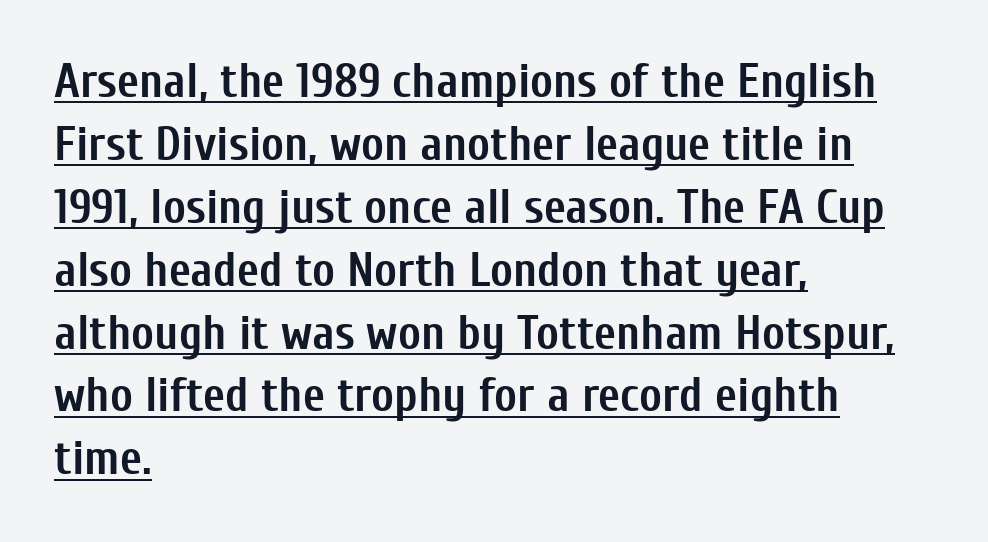
Q: Is the text bold? A: Yes.
Q: Is the text italic (slanted)? A: No, it is upright.
Q: Is the typeface a serif or a sans-serif typeface? A: Sans-serif.
Q: Is the text underlined? A: Yes.
Q: How is the paragraph aligned? A: Left-aligned.
Q: Is the spacing between letters normal or unusually wide? A: Normal.
Q: Is the spacing between lines tight, normal or loose? A: Normal.
Q: Width (condensed, normal, or wide)? A: Condensed.
Q: Stroke contrast? A: Low.
Q: x-height? A: Medium.
Q: Monospaced? A: No.
